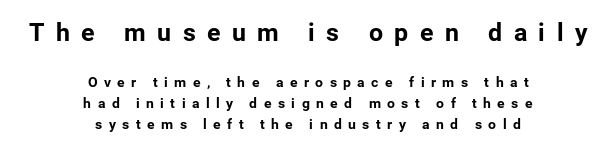
The image shows 25 px bold type, upright; set centered, normal line spacing (1.5x), unusually wide letter spacing (+0.46 em), not underlined; the first (top) block is 1.79x larger.
